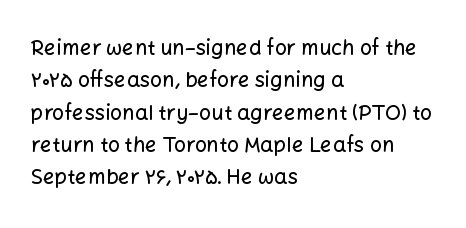
The image shows 21 px text type, upright; set left-aligned, normal line spacing (1.54x), normal letter spacing, not underlined.
